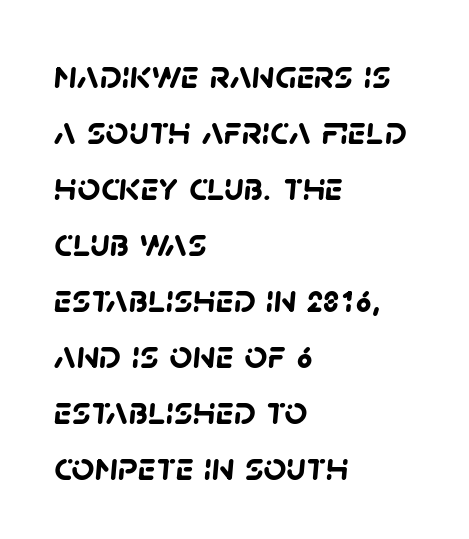
{"serif": "no", "bold": "yes", "weight": "semibold", "width": "normal", "stroke_contrast": "low", "x_height": "large", "monospaced": "no", "underline": "no", "align": "left", "line_spacing": "normal", "line_spacing_ratio": 1.4, "letter_spacing": "normal", "letter_spacing_em": 0.0, "glyph_px": 40}
